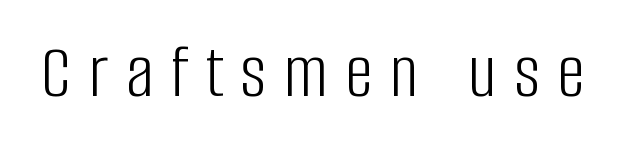
Inter-character spacing is expanded well beyond the font's built-in metrics. This sample uses a sans-serif face. No letter is thick-stroked: the sample isn't bold. When letters stand straight like this, we call the style roman or upright.
